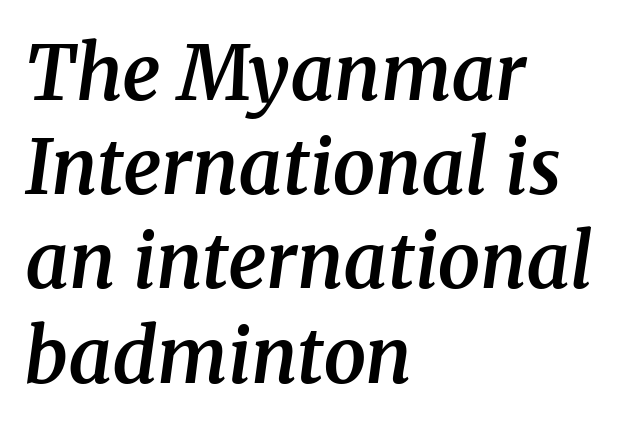
Q: Is the text bold? A: Semi-bold.
Q: Is the text italic (slanted)? A: Yes, it leans right by about 8 degrees.
Q: Is the typeface a serif or a sans-serif typeface? A: Serif.
Q: Is the text underlined? A: No.
Q: How is the paragraph aligned? A: Left-aligned.
Q: Is the spacing between letters normal or unusually wide? A: Normal.
Q: Width (condensed, normal, or wide)? A: Normal.
Q: Stroke contrast? A: Medium.
Q: x-height? A: Medium.
Q: Monospaced? A: No.
